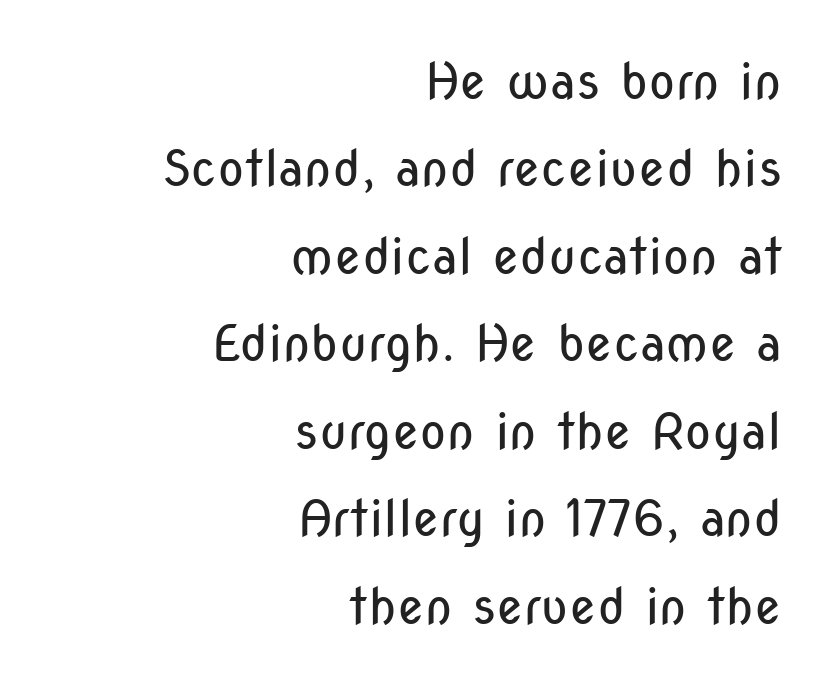
{"serif": "no", "italic": "no", "bold": "no", "weight": "regular", "width": "condensed", "stroke_contrast": "low", "x_height": "medium", "monospaced": "no", "underline": "no", "align": "right", "line_spacing_ratio": 1.75, "letter_spacing": "normal", "letter_spacing_em": 0.0, "glyph_px": 50}
